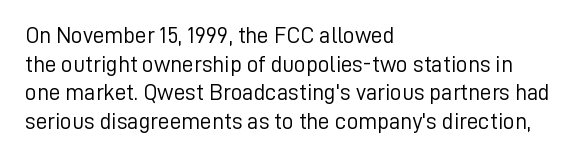
The image shows 23 px text type, upright; set left-aligned, normal line spacing (1.25x), normal letter spacing, not underlined.
